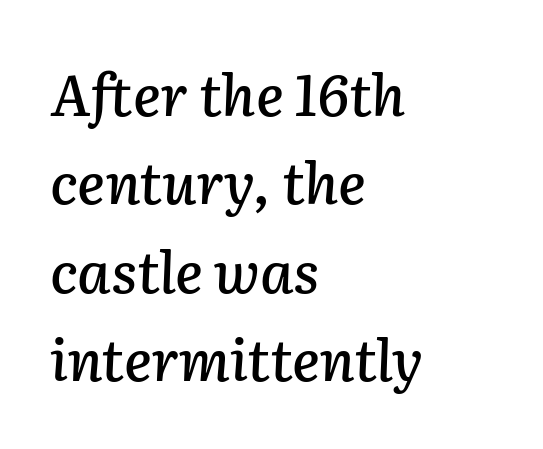
Q: Is the text italic (slanted)? A: Yes, it leans right by about 2 degrees.
Q: Is the text underlined? A: No.
Q: How is the paragraph aligned? A: Left-aligned.
Q: Is the spacing between letters normal or unusually wide? A: Normal.
Q: Is the spacing between lines tight, normal or loose? A: Normal.
Q: Width (condensed, normal, or wide)? A: Normal.
Q: Stroke contrast? A: Low.
Q: x-height? A: Medium.
Q: Monospaced? A: No.
